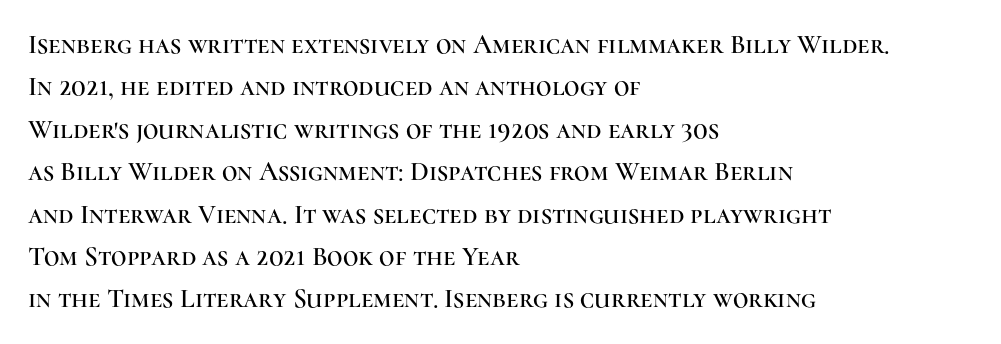
The image shows 27 px text type, upright; set left-aligned, normal line spacing (1.57x), normal letter spacing, not underlined.
